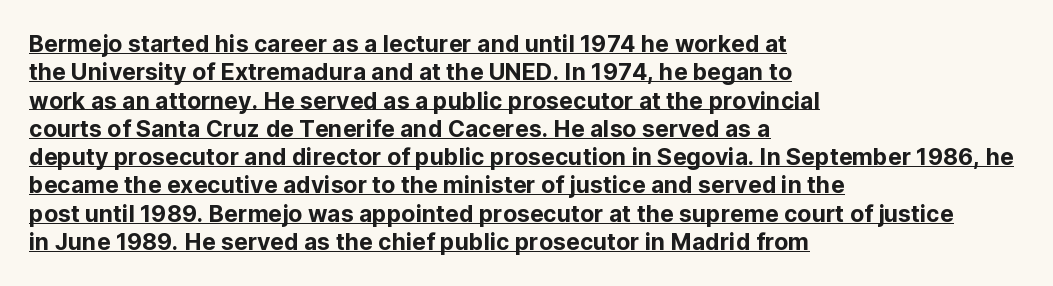
The image shows 23 px text type, upright; set left-aligned, line spacing 1.23x, normal letter spacing, underlined.
